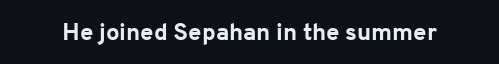
What stands out about the letter spacing? Nothing — it is the standard amount. Upright lettering throughout. Bold? Absolutely — the strokes are thick and heavy. The glyphs are unaccompanied by any horizontal stroke below them.
